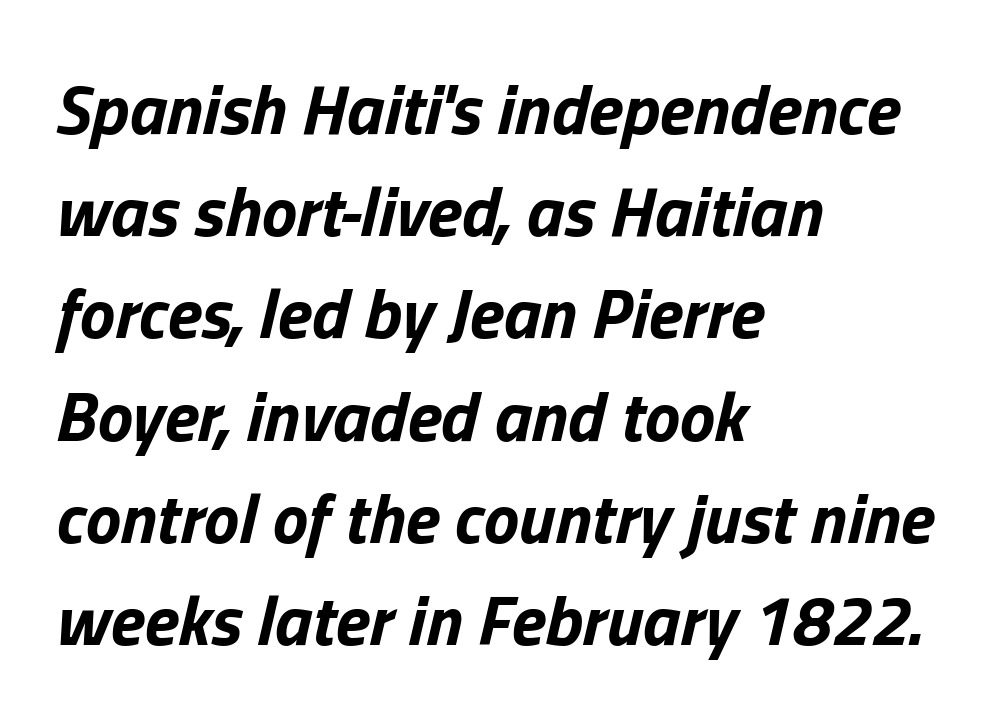
{"italic": "yes", "lean": "right", "slant_degrees": 13, "bold": "yes", "weight": "bold", "width": "normal", "stroke_contrast": "low", "x_height": "medium", "monospaced": "no", "underline": "no", "align": "left", "line_spacing": "normal", "line_spacing_ratio": 1.44, "letter_spacing": "normal", "letter_spacing_em": 0.0, "glyph_px": 71}
